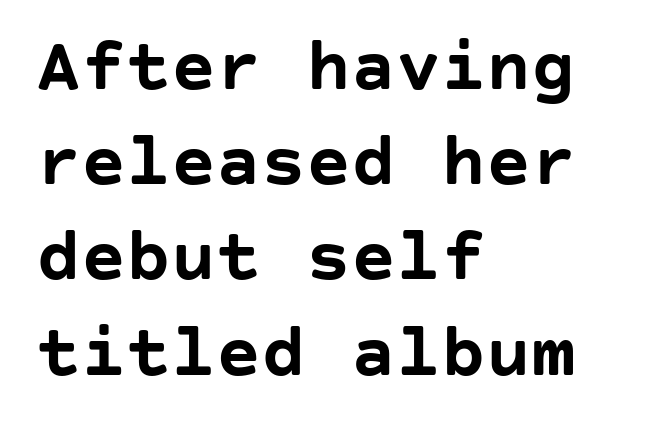
Q: Is the text bold? A: Yes.
Q: Is the text italic (slanted)? A: No, it is upright.
Q: Is the typeface a serif or a sans-serif typeface? A: Sans-serif.
Q: Is the text underlined? A: No.
Q: How is the paragraph aligned? A: Left-aligned.
Q: Is the spacing between letters normal or unusually wide? A: Normal.
Q: Is the spacing between lines tight, normal or loose? A: Normal.
Q: Width (condensed, normal, or wide)? A: Normal.
Q: Stroke contrast? A: Low.
Q: x-height? A: Large.
